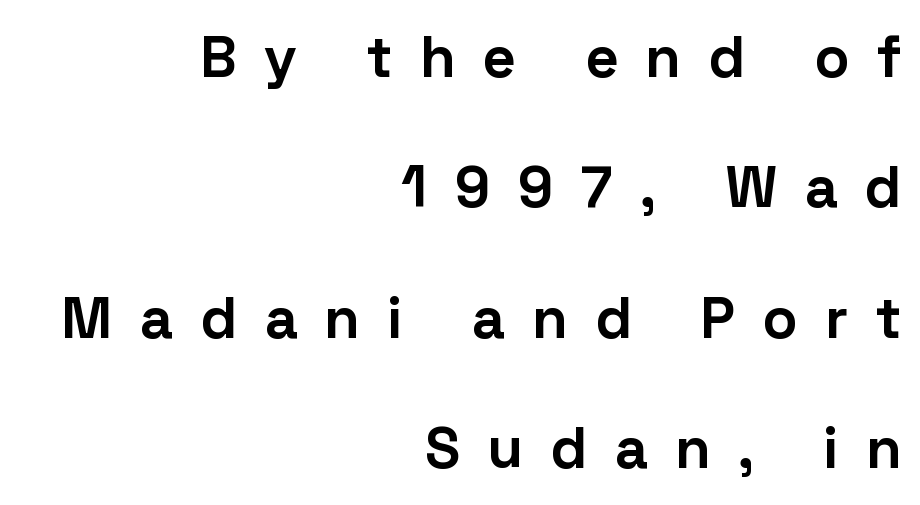
This sample uses an upright cut, with every glyph sitting square on the baseline. Baseline-to-baseline distance is far greater than the letter height. In terms of letterform style, serifs are entirely absent. The rendering uses natural spacing where letterforms have individual widths. This is heavy type, rendered in bold.
